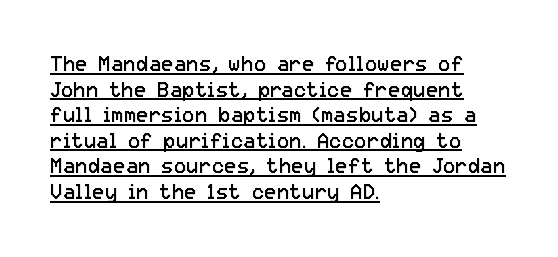
Q: Is the text bold? A: No.
Q: Is the text italic (slanted)? A: No, it is upright.
Q: Is the text underlined? A: Yes.
Q: How is the paragraph aligned? A: Left-aligned.
Q: Is the spacing between letters normal or unusually wide? A: Normal.
